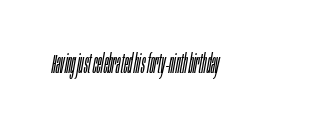
The face used here is rendered with its standard letterfit. The words here are not underlined. Does the lettering tilt? It does — this is italic. The passage shown is not bold in any degree.
